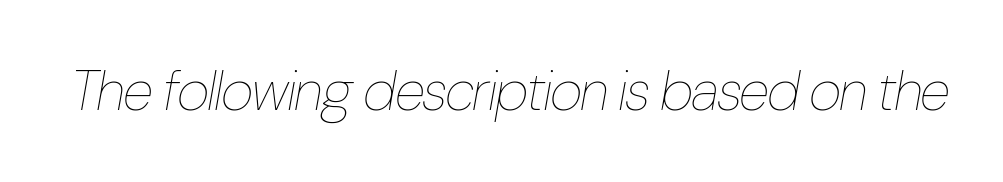
The image shows 56 px thin, condensed type, italic (leaning right); set normal letter spacing, not underlined; low stroke contrast and a medium x-height.
